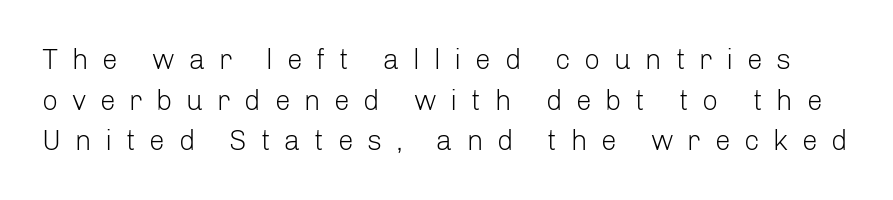
{"serif": "no", "italic": "no", "bold": "no", "weight": "light", "width": "normal", "stroke_contrast": "low", "x_height": "medium", "monospaced": "no", "underline": "no", "line_spacing": "normal", "line_spacing_ratio": 1.45, "letter_spacing": "wide", "letter_spacing_em": 0.49, "glyph_px": 28}
